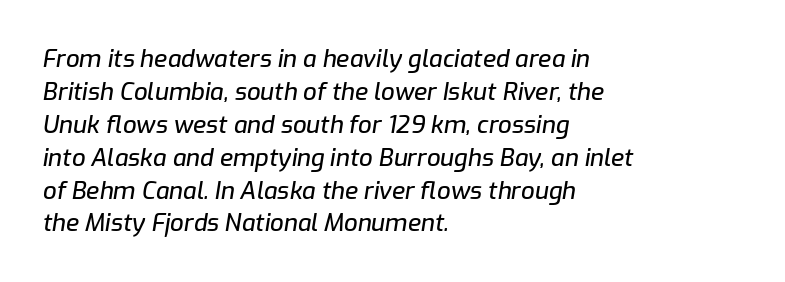
The tracking reads as untouched default to a designer's eye. Reading down the block, your eye returns to a fixed left position each line. Is there much room between lines? A standard amount, neither cramped nor airy. Letters rest on an invisible, unmarked baseline. The letters are slanted; this is an italic face.
